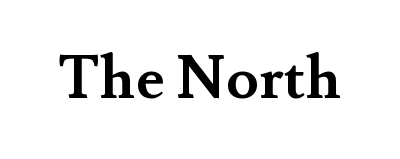
Q: Is the text bold? A: Yes.
Q: Is the text italic (slanted)? A: No, it is upright.
Q: Is the typeface a serif or a sans-serif typeface? A: Serif.
Q: Is the text underlined? A: No.
Q: Is the spacing between letters normal or unusually wide? A: Normal.
Q: Width (condensed, normal, or wide)? A: Normal.
Q: Stroke contrast? A: Medium.
Q: x-height? A: Small.
Q: Monospaced? A: No.
